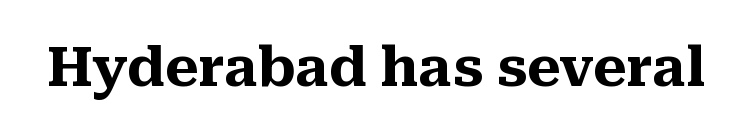
A typesetter would label this face a serif. Spacing between characters is what you'd get straight out of the box. You'd pick this weight for a headline — it's a proper bold. Is this a fixed-width face? No — the glyphs have proportional, varying widths. Unmarked baselines from the first word to the last. A typesetter would mark this as roman, not italic.
